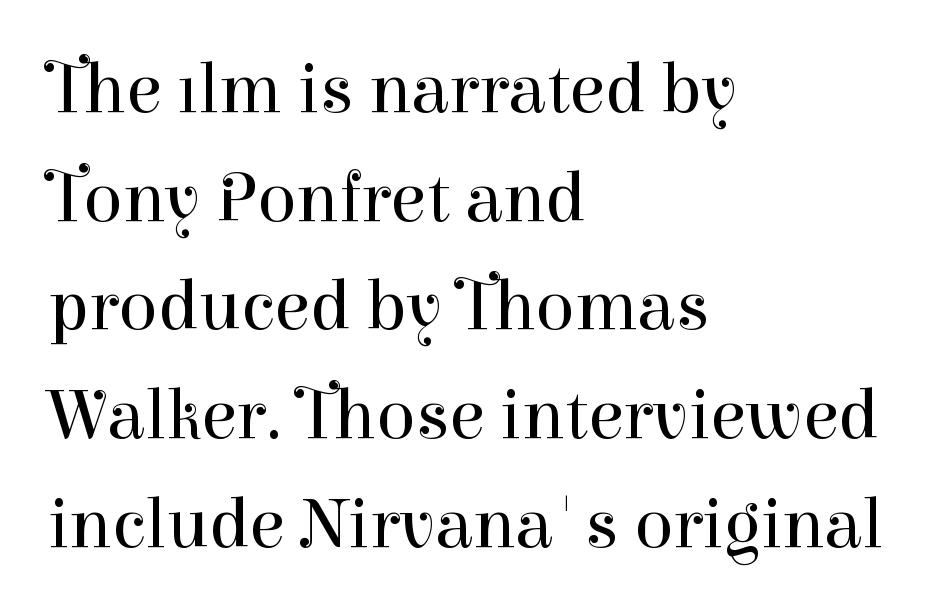
{"serif": "yes", "italic": "no", "bold": "no", "weight": "regular", "width": "normal", "stroke_contrast": "high", "x_height": "medium", "monospaced": "no", "underline": "no", "align": "left", "line_spacing": "normal", "line_spacing_ratio": 1.51, "letter_spacing": "normal", "letter_spacing_em": 0.0, "glyph_px": 72}
